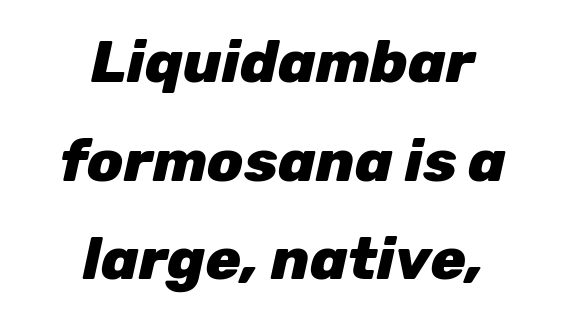
The image shows 59 px heavy type, italic (leaning right); set centered, normal line spacing (1.67x), normal letter spacing, not underlined; low stroke contrast and a medium x-height.
